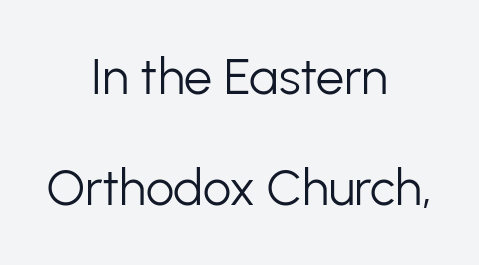
{"serif": "no", "italic": "no", "bold": "no", "weight": "light", "width": "normal", "stroke_contrast": "low", "x_height": "medium", "monospaced": "no", "underline": "no", "align": "center", "line_spacing": "loose", "line_spacing_ratio": 2.23, "letter_spacing": "normal", "letter_spacing_em": 0.0, "glyph_px": 50}
